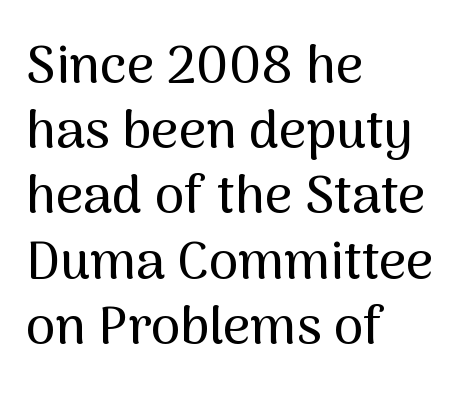
Q: Is the text italic (slanted)? A: No, it is upright.
Q: Is the typeface a serif or a sans-serif typeface? A: Sans-serif.
Q: Is the text underlined? A: No.
Q: How is the paragraph aligned? A: Left-aligned.
Q: Is the spacing between letters normal or unusually wide? A: Normal.
Q: Width (condensed, normal, or wide)? A: Normal.
Q: Stroke contrast? A: Medium.
Q: x-height? A: Medium.
Q: Monospaced? A: No.
